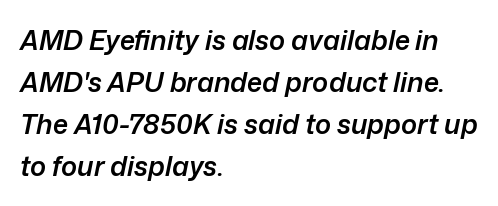
The image shows 27 px text type, italic (leaning right); set left-aligned, normal line spacing (1.56x), normal letter spacing, not underlined.
